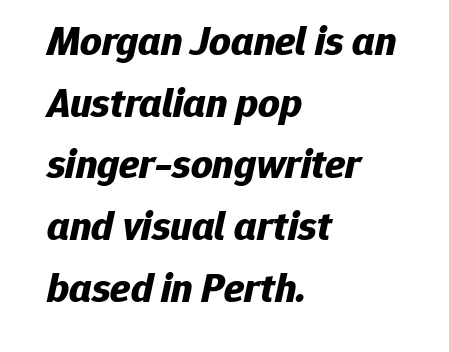
The image shows 42 px bold type, italic (leaning right); set left-aligned, normal line spacing (1.47x), normal letter spacing, not underlined; low stroke contrast and a medium x-height.
